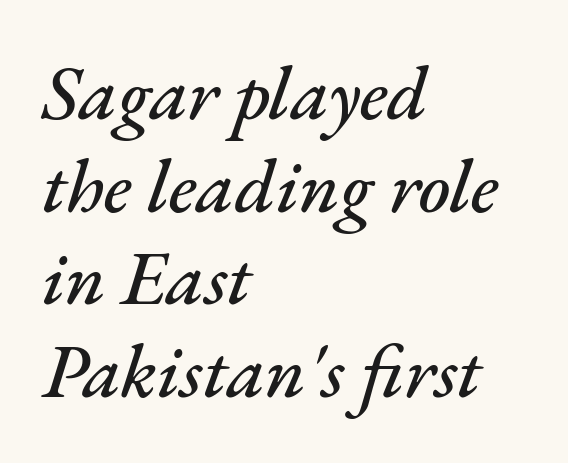
{"italic": "yes", "lean": "right", "slant_degrees": 17, "width": "normal", "stroke_contrast": "medium", "x_height": "small", "monospaced": "no", "underline": "no", "align": "left", "line_spacing_ratio": 1.22, "letter_spacing": "normal", "letter_spacing_em": 0.0, "glyph_px": 76}
